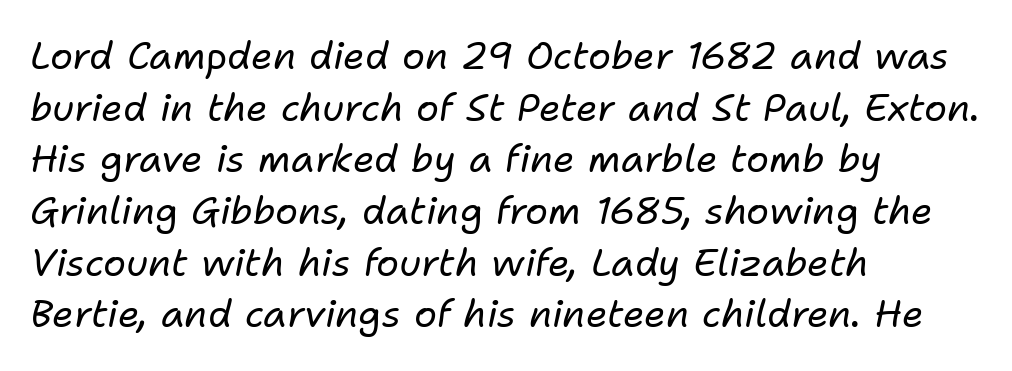
The image shows 38 px regular-weight type, italic (leaning right); set left-aligned, normal line spacing (1.36x), normal letter spacing, not underlined; low stroke contrast and a medium x-height.
